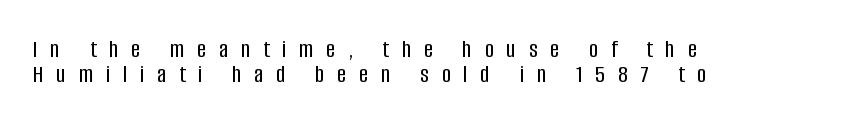
The image shows 26 px text type, upright; set left-aligned, tight line spacing (0.98x), unusually wide letter spacing (+0.48 em), not underlined.
